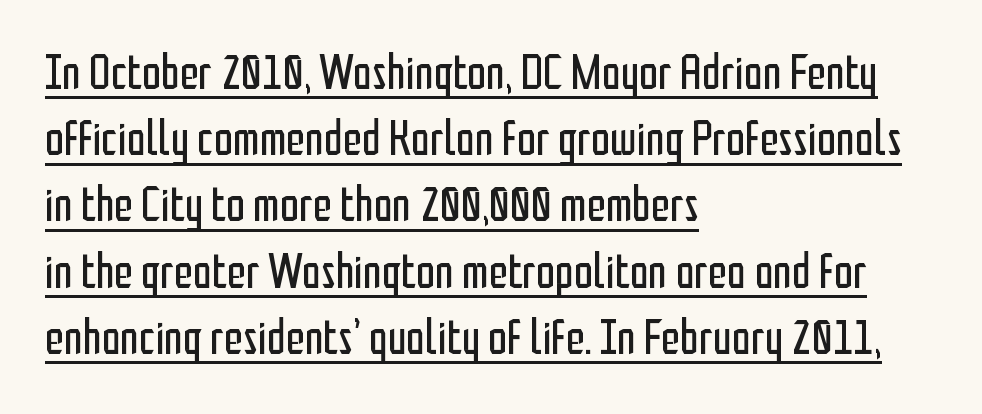
The font is comparable to plain body text, perhaps lighter. Is this a fixed-width face? No — the glyphs have proportional, varying widths. Decoration check: the copy is underlined. You can tell it's not italic because the verticals are truly vertical. Does the type have serifs? No, each stem ends abruptly.
